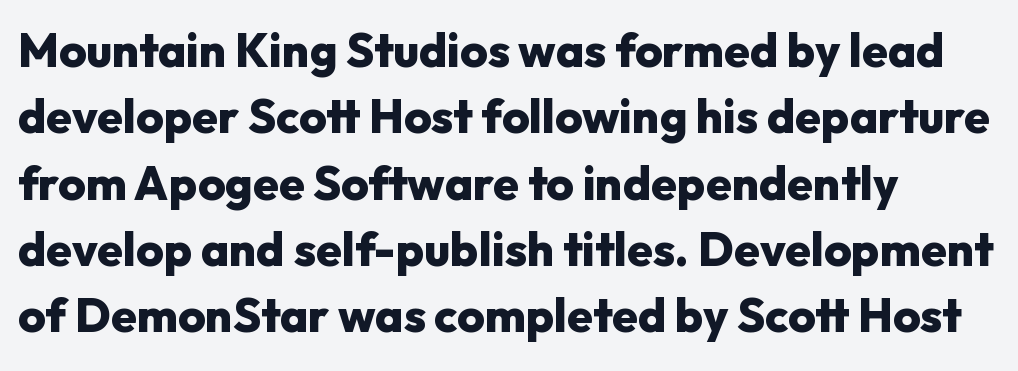
{"serif": "no", "italic": "no", "bold": "yes", "weight": "heavy", "width": "normal", "stroke_contrast": "low", "x_height": "medium", "monospaced": "no", "underline": "no", "align": "left", "line_spacing": "normal", "line_spacing_ratio": 1.41, "letter_spacing": "normal", "letter_spacing_em": 0.0, "glyph_px": 47}
